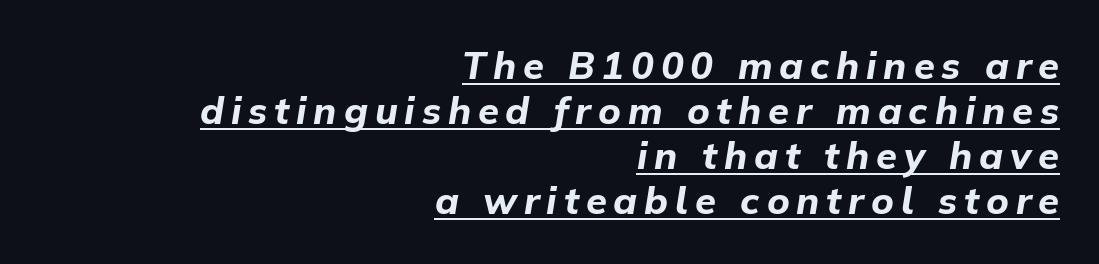
This is oblique type, the kind used for emphasis or titles. The passage shown is typed in a proportional face where columns would drift. These lines are set flush right with a ragged left edge. Looks like someone drew a line under every word here. You'd pick this weight for a headline — it's a proper bold.
